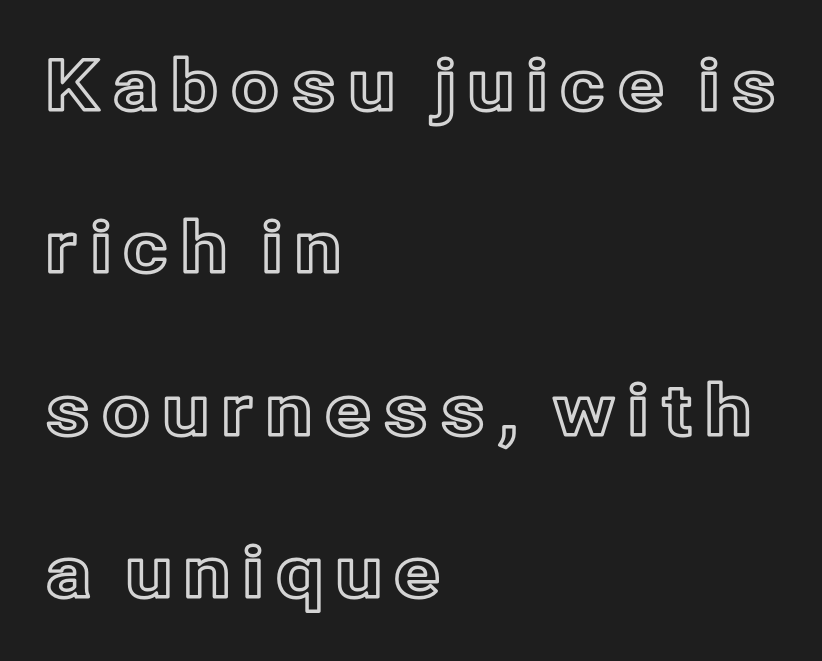
The image shows 70 px text type, upright; set left-aligned, loose line spacing (2.32x), not underlined; a medium x-height.
